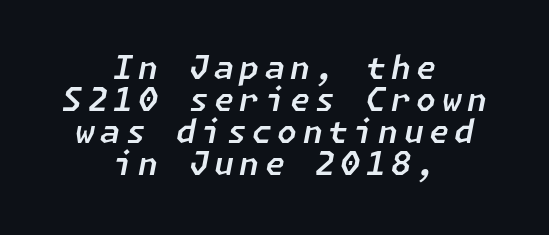
Italic: yes, the glyphs are oblique. The area under the type is left untouched. Each line is balanced around a shared central axis. The passage shown stacks its lines with hardly any gap.
